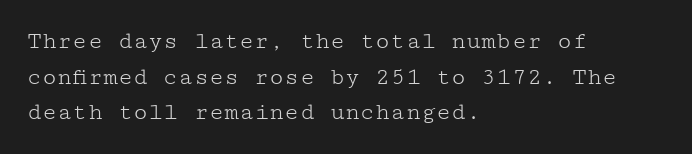
{"italic": "no", "bold": "no", "underline": "no", "align": "left", "line_spacing": "normal", "line_spacing_ratio": 1.43, "letter_spacing": "normal", "letter_spacing_em": 0.0, "glyph_px": 25}
